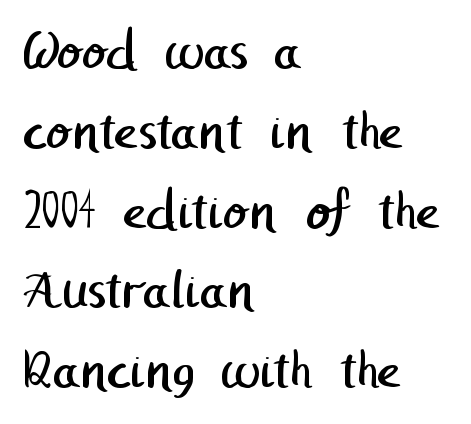
Q: Is the text bold? A: No.
Q: Is the typeface a serif or a sans-serif typeface? A: Sans-serif.
Q: Is the text underlined? A: No.
Q: How is the paragraph aligned? A: Left-aligned.
Q: Is the spacing between letters normal or unusually wide? A: Normal.
Q: Is the spacing between lines tight, normal or loose? A: Normal.
Q: Width (condensed, normal, or wide)? A: Normal.
Q: Stroke contrast? A: Low.
Q: x-height? A: Medium.
